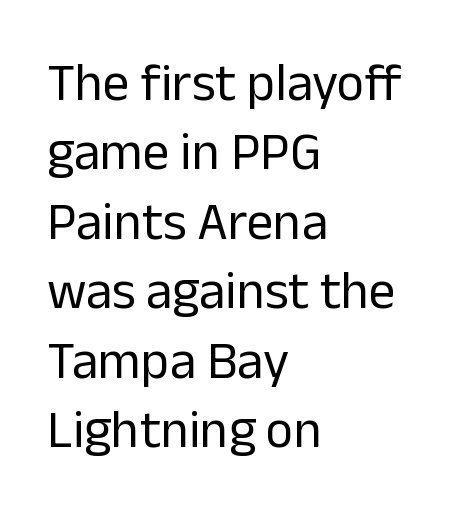
The image shows 53 px regular-weight sans-serif type, upright; set left-aligned, normal line spacing (1.31x), normal letter spacing, not underlined; low stroke contrast and a medium x-height.
